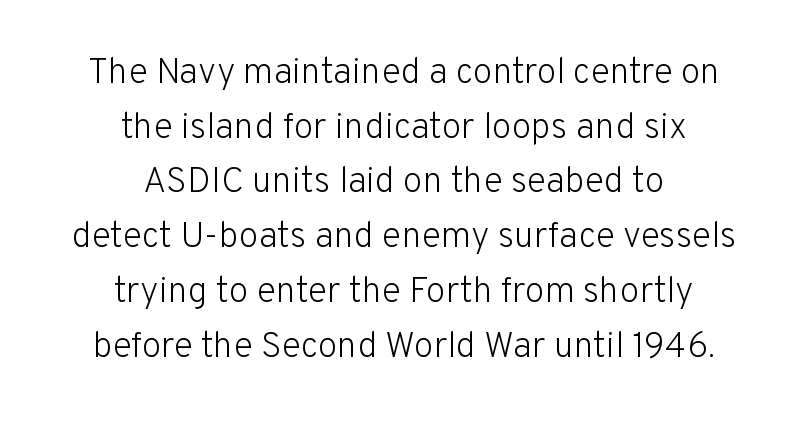
The specimen omits any rule beneath the text block's lines. The compositor balanced each line on the midline. Caption: standard tracking, unaltered. The block of text has a typical density, with ordinary space between rows. Notice how the stems are strictly vertical — no italics here.
